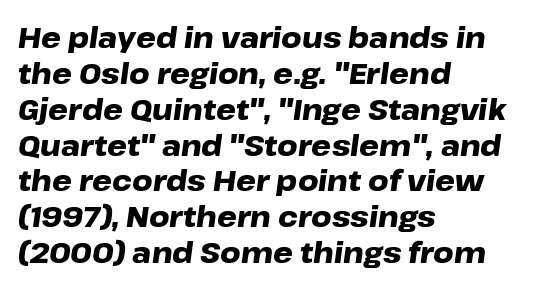
Each line starts at the same left margin while the right side varies. The typesetting leans heavy: a genuine bold. Proportional: the letters do not fall into vertical columns. Words appear dense and cohesive because spacing is normal. An italicized treatment has been applied to the whole sample. The strip under each line holds only bare page.
